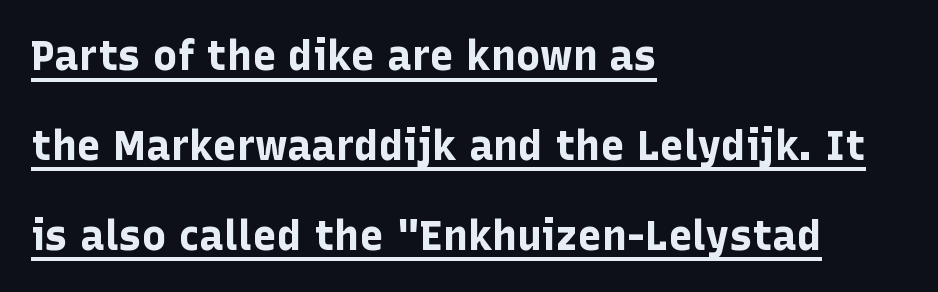
The image shows 41 px bold sans-serif type, upright; set left-aligned, loose line spacing (2.19x), normal letter spacing, underlined; low stroke contrast and a medium x-height.
